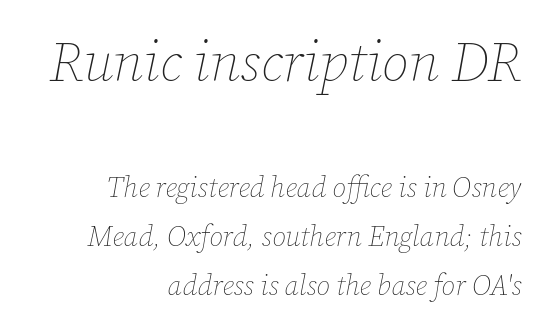
{"italic": "yes", "lean": "right", "slant_degrees": 12, "bold": "no", "weight": "thin", "width": "normal", "stroke_contrast": "low", "x_height": "medium", "monospaced": "no", "underline": "no", "align": "right", "line_spacing_ratio": 1.76, "letter_spacing": "normal", "letter_spacing_em": 0.0, "larger_block": "first", "size_ratio": 1.96, "glyph_px": 55}
